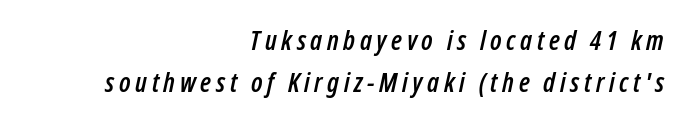
Q: Is the text italic (slanted)? A: Yes, it leans right by about 12 degrees.
Q: Is the text underlined? A: No.
Q: How is the paragraph aligned? A: Right-aligned.
Q: Is the spacing between lines tight, normal or loose? A: Normal.
